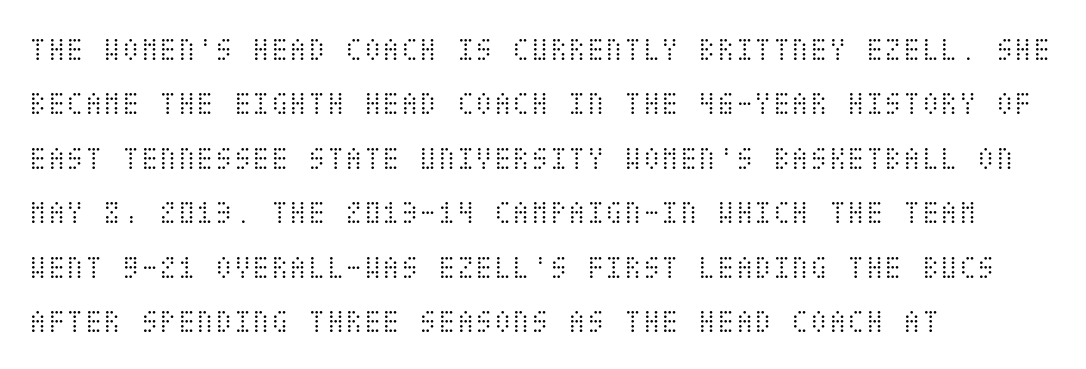
The image shows 34 px light, condensed type, upright; set left-aligned, normal line spacing (1.6x), normal letter spacing, not underlined; medium stroke contrast and a large x-height.
